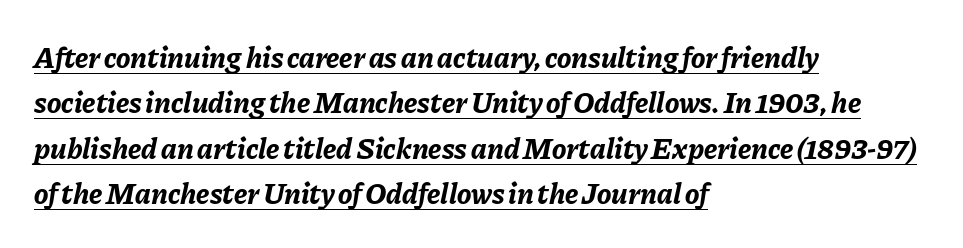
The image shows 30 px bold type, italic (leaning right); set left-aligned, normal line spacing (1.51x), normal letter spacing, underlined; low stroke contrast and a medium x-height.
